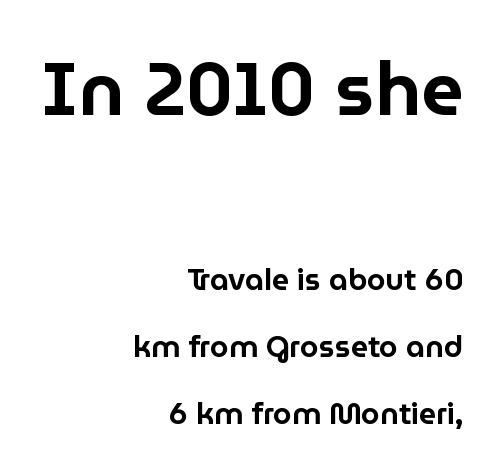
{"serif": "no", "italic": "no", "width": "normal", "stroke_contrast": "low", "x_height": "medium", "monospaced": "no", "underline": "no", "align": "right", "line_spacing": "loose", "line_spacing_ratio": 2.24, "letter_spacing": "normal", "letter_spacing_em": 0.0, "larger_block": "first", "size_ratio": 2.47, "glyph_px": 74}
